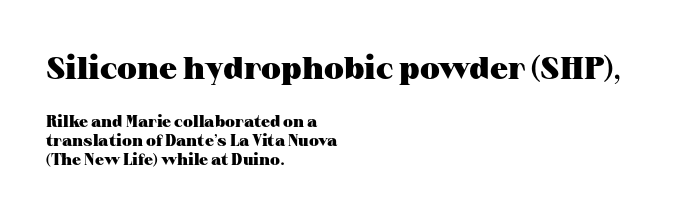
Q: Is the text bold? A: Yes.
Q: Is the text italic (slanted)? A: No, it is upright.
Q: Is the typeface a serif or a sans-serif typeface? A: Serif.
Q: Is the text underlined? A: No.
Q: How is the paragraph aligned? A: Left-aligned.
Q: Is the spacing between letters normal or unusually wide? A: Normal.
Q: Which block of text is set in a larger size, the first (top) or the second (bottom)? A: The first (top) one.
Q: Width (condensed, normal, or wide)? A: Wide.
Q: Stroke contrast? A: Medium.
Q: x-height? A: Medium.
Q: Monospaced? A: No.
